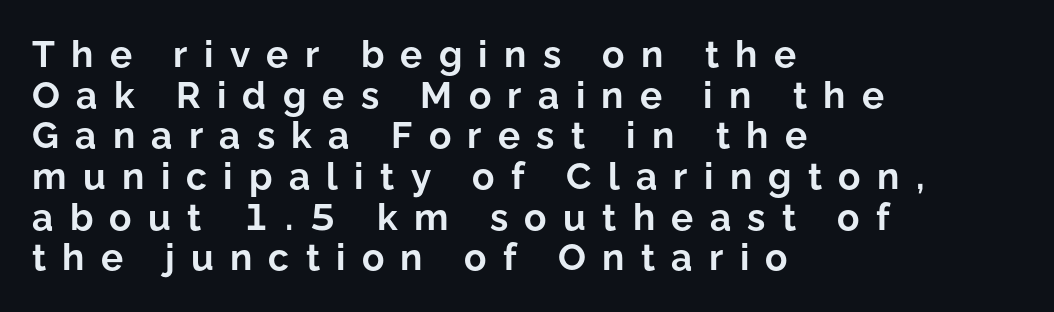
Q: Is the text bold? A: Yes.
Q: Is the text italic (slanted)? A: No, it is upright.
Q: Is the typeface a serif or a sans-serif typeface? A: Sans-serif.
Q: Is the text underlined? A: No.
Q: How is the paragraph aligned? A: Left-aligned.
Q: Is the spacing between letters normal or unusually wide? A: Unusually wide.
Q: Is the spacing between lines tight, normal or loose? A: Tight.
Q: Width (condensed, normal, or wide)? A: Normal.
Q: Stroke contrast? A: Low.
Q: x-height? A: Medium.
Q: Monospaced? A: No.
